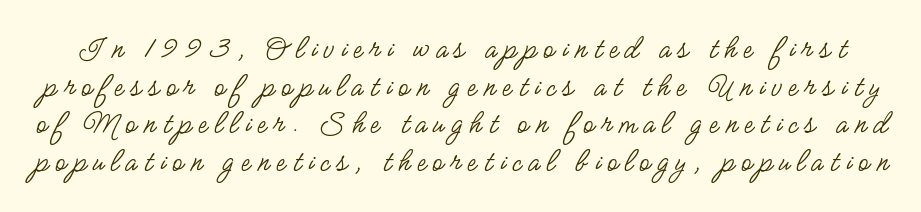
Q: Is the text bold? A: No.
Q: Is the text italic (slanted)? A: Yes.
Q: Is the typeface a serif or a sans-serif typeface? A: Sans-serif.
Q: Is the text underlined? A: No.
Q: Is the spacing between letters normal or unusually wide? A: Unusually wide.
Q: Is the spacing between lines tight, normal or loose? A: Tight.
Q: Width (condensed, normal, or wide)? A: Condensed.
Q: Stroke contrast? A: Low.
Q: x-height? A: Small.
Q: Monospaced? A: No.
